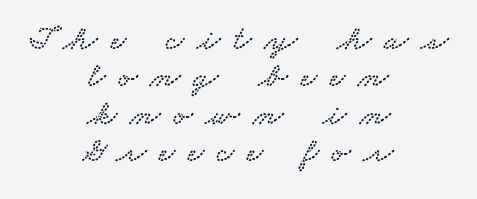
{"serif": "yes", "width": "wide", "stroke_contrast": "low", "x_height": "small", "monospaced": "no", "underline": "no", "align": "center", "line_spacing": "tight", "line_spacing_ratio": 1.07, "letter_spacing": "wide", "letter_spacing_em": 0.37, "glyph_px": 35}
